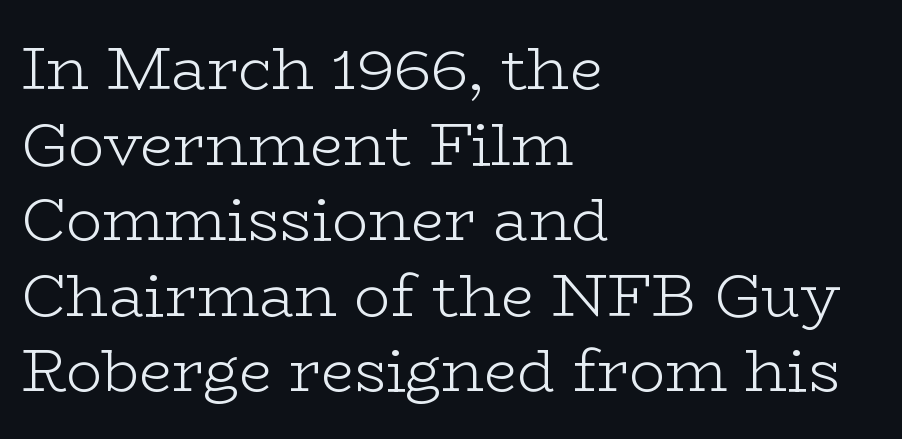
The image shows 60 px light, wide serif type, upright; set left-aligned, normal line spacing (1.26x), normal letter spacing, not underlined; low stroke contrast and a medium x-height.
